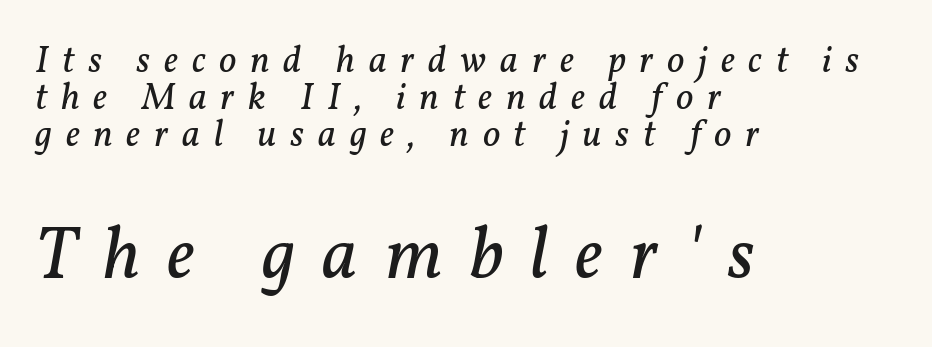
{"serif": "yes", "italic": "yes", "lean": "right", "slant_degrees": 11, "bold": "no", "weight": "regular", "width": "normal", "stroke_contrast": "low", "x_height": "medium", "monospaced": "no", "underline": "no", "align": "left", "line_spacing": "tight", "line_spacing_ratio": 0.97, "letter_spacing": "wide", "letter_spacing_em": 0.36, "larger_block": "second", "size_ratio": 1.97, "glyph_px": 75}
